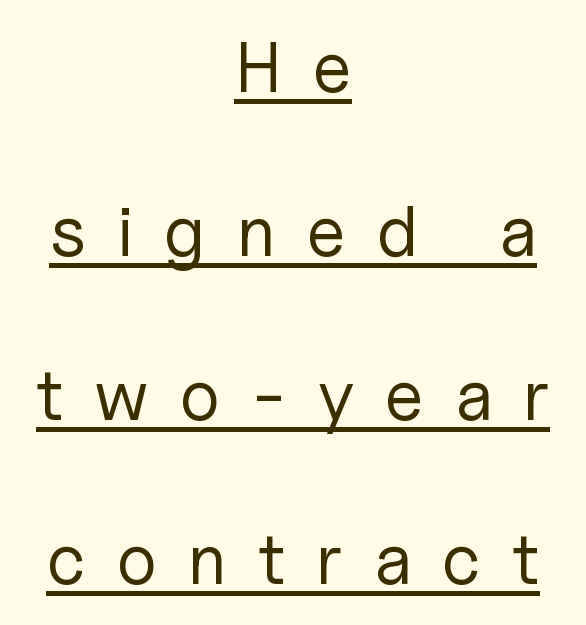
{"serif": "no", "italic": "no", "bold": "no", "weight": "regular", "width": "normal", "stroke_contrast": "low", "x_height": "medium", "monospaced": "no", "underline": "yes", "align": "center", "line_spacing": "loose", "line_spacing_ratio": 2.31, "letter_spacing": "wide", "letter_spacing_em": 0.44, "glyph_px": 71}
